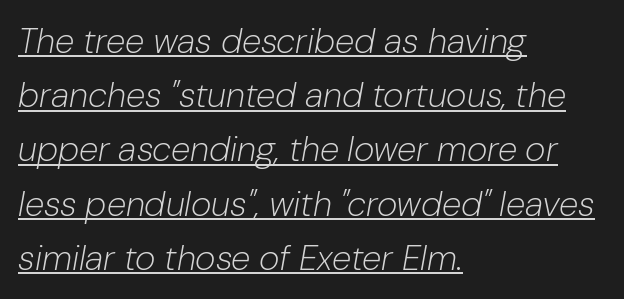
Q: Is the text bold? A: No.
Q: Is the text italic (slanted)? A: Yes, it leans right by about 10 degrees.
Q: Is the text underlined? A: Yes.
Q: How is the paragraph aligned? A: Left-aligned.
Q: Is the spacing between letters normal or unusually wide? A: Normal.
Q: Is the spacing between lines tight, normal or loose? A: Normal.
Q: Width (condensed, normal, or wide)? A: Normal.
Q: Stroke contrast? A: Low.
Q: x-height? A: Medium.
Q: Monospaced? A: No.
